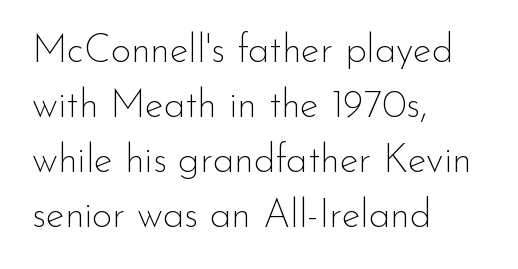
Heaviness? Minimal to ordinary, like unemphasized prose. Think of a printed novel: that variable character pitch is what you see here. Quick note: not italic, upright. Horizontally, the lines are justified to the leading edge only. Classification — sans serif. The foot of each line stays bare and open.
